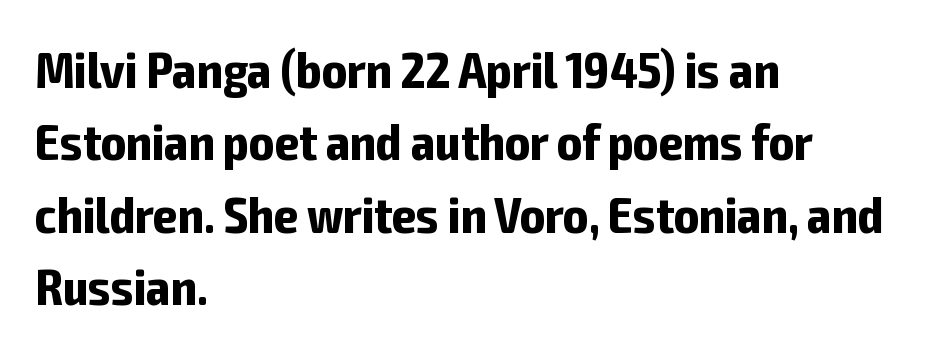
The image shows 52 px bold, condensed sans-serif type, upright; set left-aligned, normal line spacing (1.39x), normal letter spacing, not underlined; low stroke contrast and a medium x-height.
